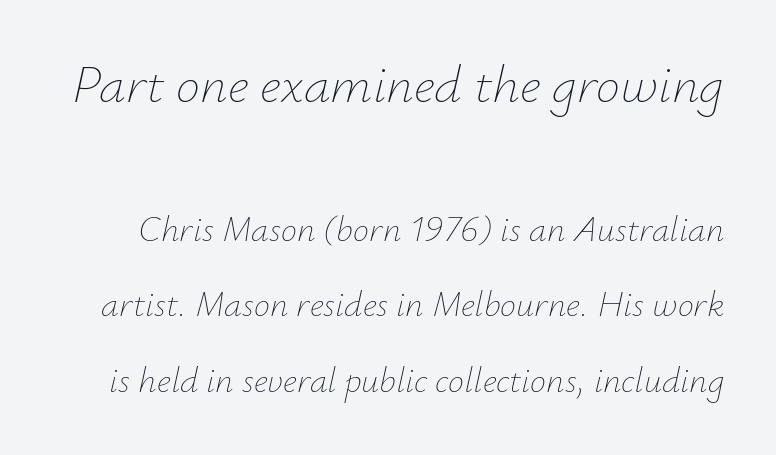
Leading: increased. Proportional: the letters do not fall into vertical columns. The type is set solid horizontally, with unmodified tracking. Italic: yes, the glyphs are oblique.
